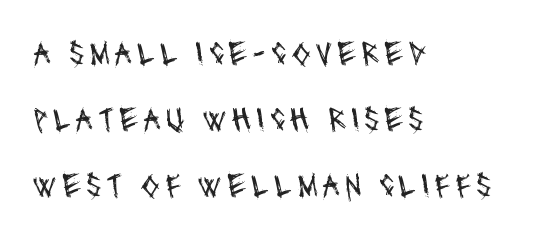
The image shows 35 px regular-weight, condensed sans-serif type; set left-aligned, line spacing 1.89x, not underlined; medium stroke contrast and a large x-height.
